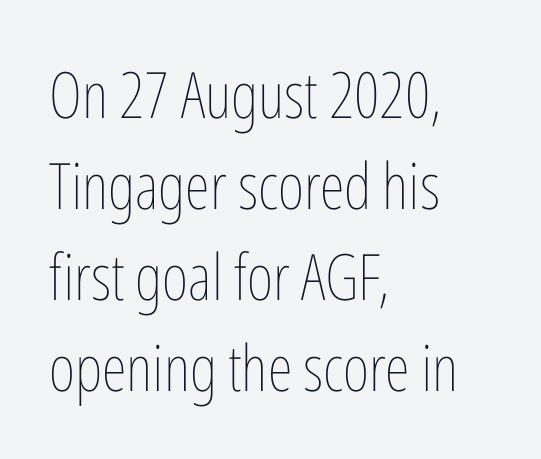
{"italic": "no", "bold": "no", "weight": "thin", "width": "condensed", "stroke_contrast": "low", "x_height": "medium", "monospaced": "no", "underline": "no", "align": "left", "line_spacing": "normal", "line_spacing_ratio": 1.42, "letter_spacing": "normal", "letter_spacing_em": 0.0, "glyph_px": 64}
